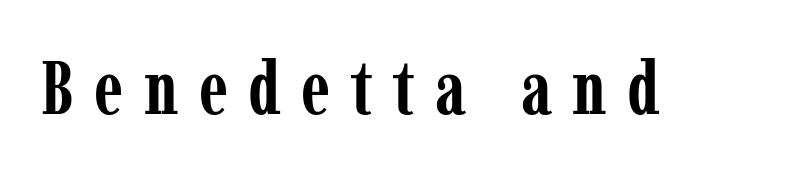
Characters follow at a spacing far wider than the type designer built in. You can tell from the footed stems that serif type was used. Every letter is thick-stroked: bold, no question. The baseline area is clear.
